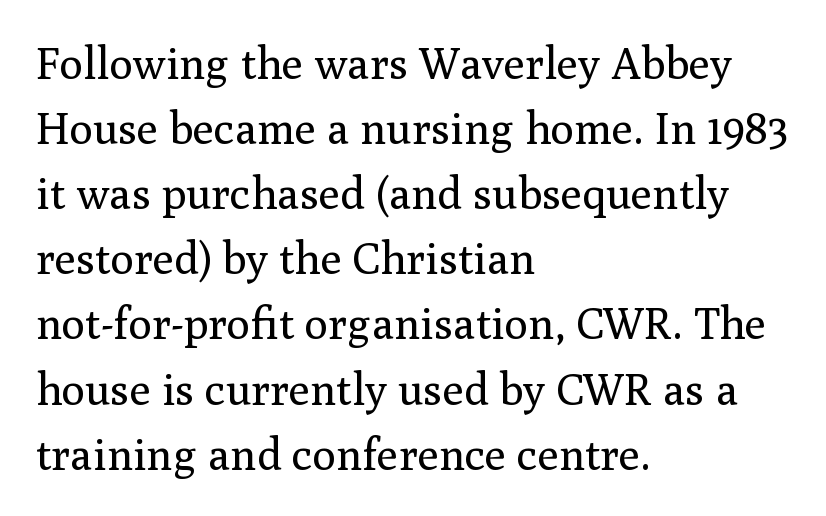
The image shows 44 px regular-weight serif type, upright; set left-aligned, normal line spacing (1.48x), normal letter spacing, not underlined; medium stroke contrast and a medium x-height.
